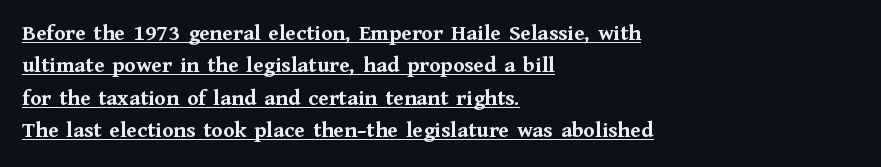
{"italic": "no", "bold": "yes", "underline": "yes", "align": "left", "line_spacing": "normal", "line_spacing_ratio": 1.41, "letter_spacing": "normal", "letter_spacing_em": 0.0, "glyph_px": 23}
